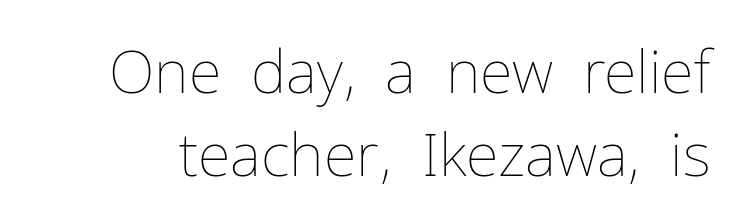
The face used here is proportionally spaced, like ordinary book or web type. The space directly below the letters is spotless. The letterforms sit at book weight or below. Students, note that the glyphs here touch the page at normal intervals. This sample uses an upright cut, with every glyph sitting square on the baseline.
